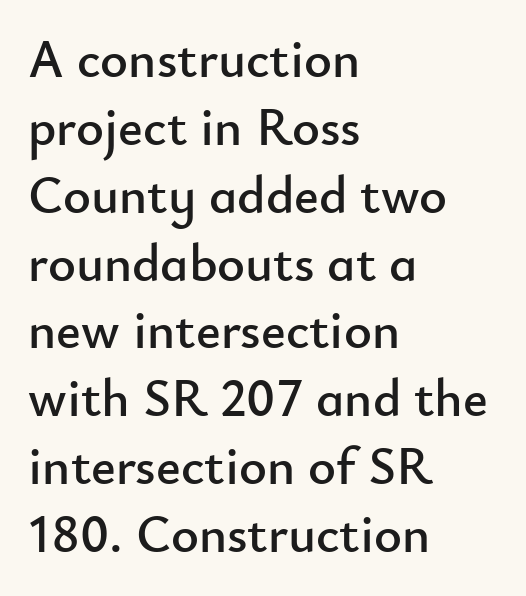
The image shows 53 px sans-serif type, upright; set left-aligned, normal line spacing (1.28x), normal letter spacing, not underlined; low stroke contrast and a small x-height.
